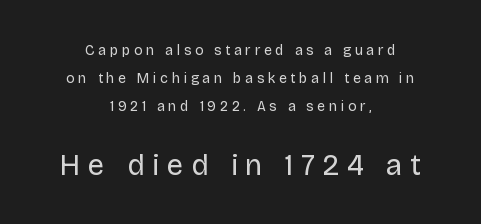
Airy leading. The letters in the lower block stand taller than those in the block above. The strokes carry an ordinary text weight at most. The text block is weighted toward neither margin, spreading evenly from the middle. This is sans-serif lettering, the kind often seen on screens and signage. You could only call the tracking loose — the letters float apart.
